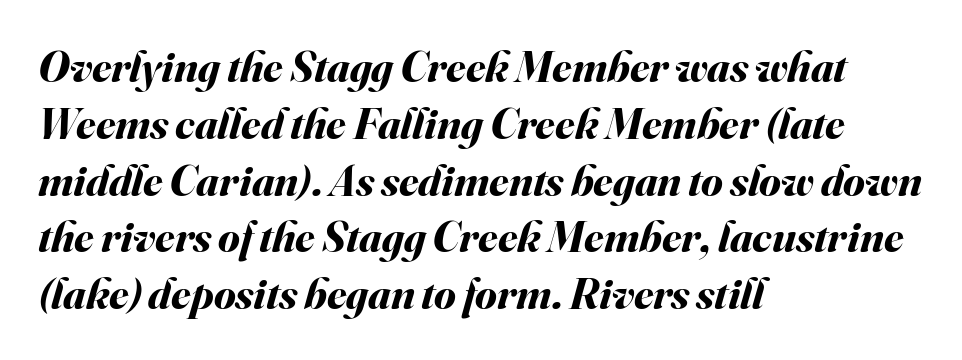
{"italic": "yes", "lean": "right", "slant_degrees": 16, "bold": "yes", "weight": "bold", "width": "normal", "stroke_contrast": "medium", "x_height": "small", "monospaced": "no", "underline": "no", "align": "left", "line_spacing": "normal", "line_spacing_ratio": 1.29, "letter_spacing": "normal", "letter_spacing_em": 0.0, "glyph_px": 44}
